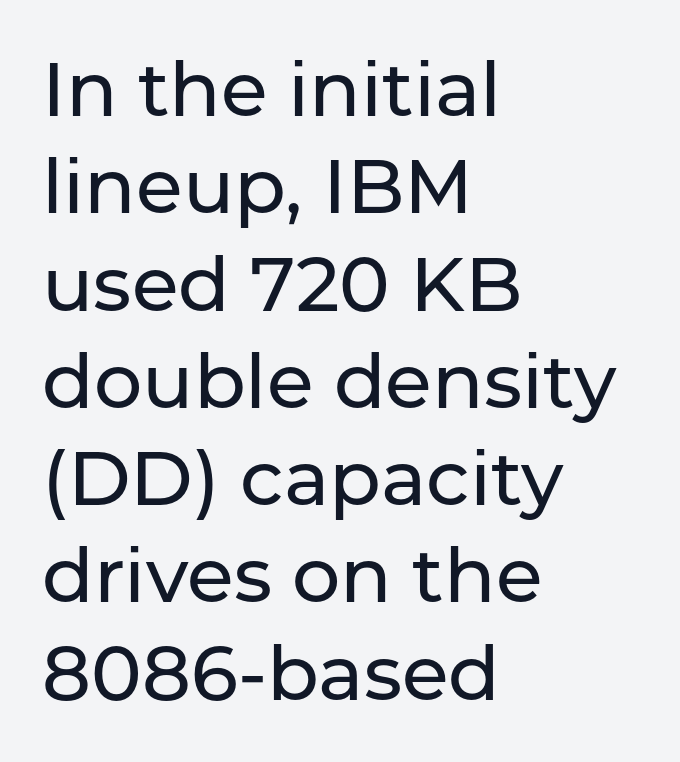
These lines are composed in type without serifs. The letters sit at their default tracking, neither squeezed nor spread. Posture: vertical. The face used here is proportionally spaced, like ordinary book or web type. The paragraph has a hard left edge and a soft right edge. The rendering uses a moderate line-height, typical for paragraphs.
